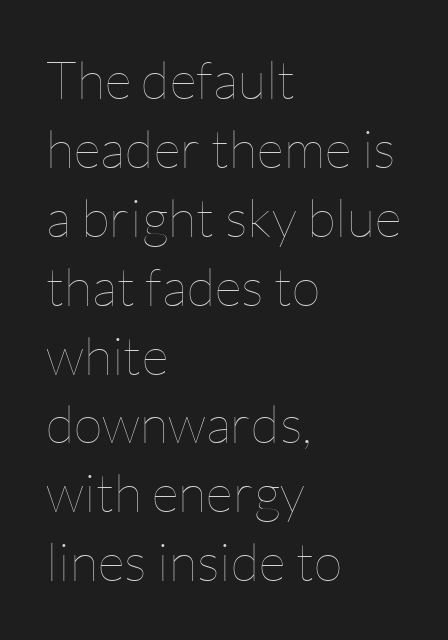
Q: Is the text bold? A: No.
Q: Is the text italic (slanted)? A: No, it is upright.
Q: Is the text underlined? A: No.
Q: How is the paragraph aligned? A: Left-aligned.
Q: Is the spacing between letters normal or unusually wide? A: Normal.
Q: Is the spacing between lines tight, normal or loose? A: Normal.
Q: Width (condensed, normal, or wide)? A: Normal.
Q: Stroke contrast? A: Low.
Q: x-height? A: Medium.
Q: Monospaced? A: No.
